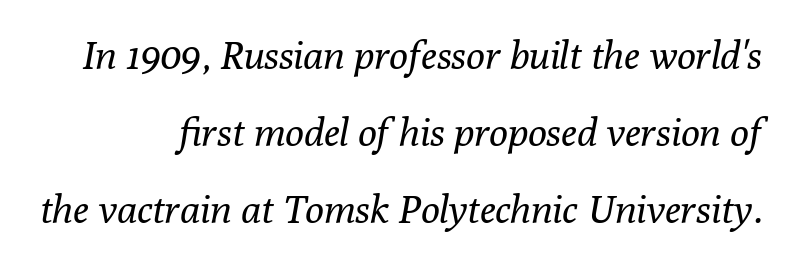
{"serif": "yes", "italic": "yes", "lean": "right", "slant_degrees": 10, "bold": "no", "weight": "regular", "width": "normal", "stroke_contrast": "low", "x_height": "medium", "monospaced": "no", "underline": "no", "line_spacing": "loose", "line_spacing_ratio": 1.97, "letter_spacing": "normal", "letter_spacing_em": 0.0, "glyph_px": 39}
